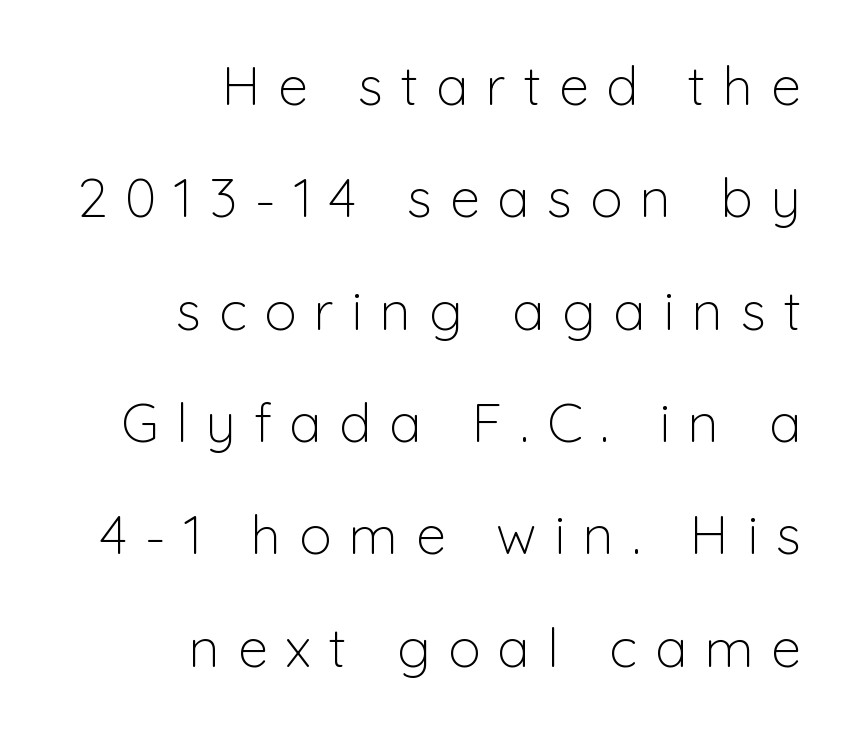
Q: Is the text bold? A: No.
Q: Is the text italic (slanted)? A: No, it is upright.
Q: Is the typeface a serif or a sans-serif typeface? A: Sans-serif.
Q: Is the text underlined? A: No.
Q: How is the paragraph aligned? A: Right-aligned.
Q: Is the spacing between letters normal or unusually wide? A: Unusually wide.
Q: Is the spacing between lines tight, normal or loose? A: Loose.
Q: Width (condensed, normal, or wide)? A: Normal.
Q: Stroke contrast? A: Low.
Q: x-height? A: Medium.
Q: Monospaced? A: No.
